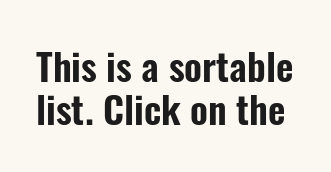
The image shows 38 px condensed sans-serif type, upright; set tight line spacing (1.12x), normal letter spacing, not underlined; low stroke contrast and a medium x-height.
